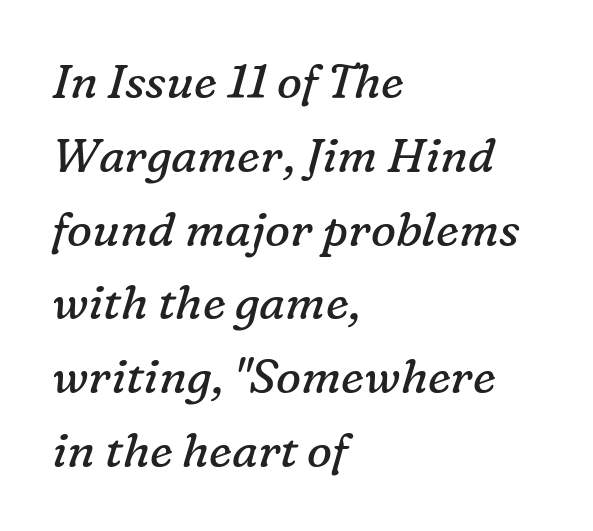
Lines of text with bare space underneath. Caption: multi-line text, flush left, ragged right. Line spacing here is normal. What kind of face is this? One with serifs.
